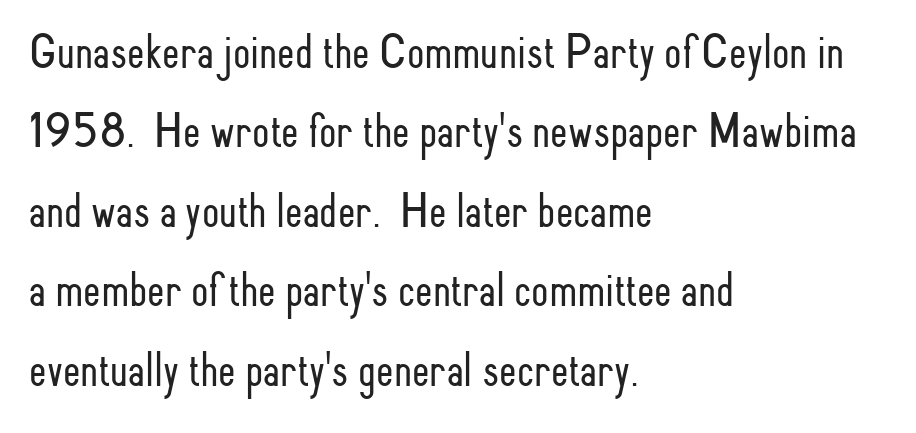
{"serif": "no", "italic": "no", "bold": "no", "weight": "light", "width": "condensed", "stroke_contrast": "low", "x_height": "small", "monospaced": "no", "underline": "no", "align": "left", "line_spacing": "normal", "line_spacing_ratio": 1.59, "letter_spacing": "normal", "letter_spacing_em": 0.0, "glyph_px": 50}
